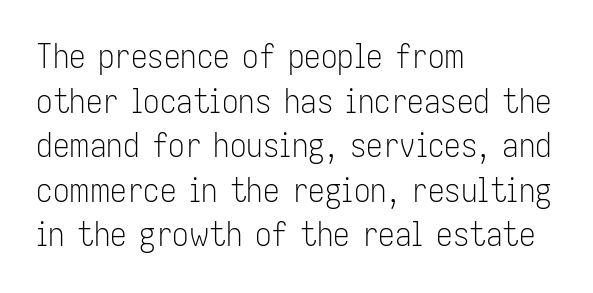
Q: Is the text bold? A: No.
Q: Is the text italic (slanted)? A: No, it is upright.
Q: Is the typeface a serif or a sans-serif typeface? A: Sans-serif.
Q: Is the text underlined? A: No.
Q: How is the paragraph aligned? A: Left-aligned.
Q: Is the spacing between letters normal or unusually wide? A: Normal.
Q: Is the spacing between lines tight, normal or loose? A: Normal.
Q: Width (condensed, normal, or wide)? A: Condensed.
Q: Stroke contrast? A: Low.
Q: x-height? A: Medium.
Q: Monospaced? A: No.
